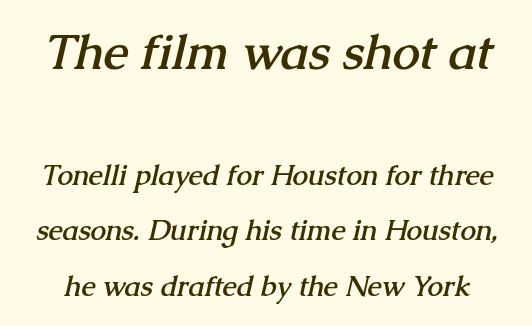
The image shows 49 px semibold serif type; set loose line spacing (1.99x), normal letter spacing, not underlined; the first (top) block is 1.75x larger; medium stroke contrast and a medium x-height.
